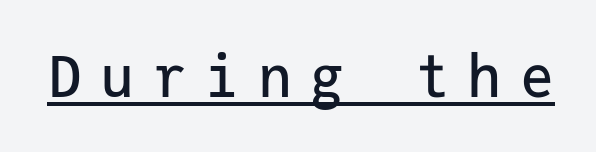
{"serif": "no", "italic": "no", "width": "normal", "stroke_contrast": "low", "x_height": "medium", "monospaced": "yes", "underline": "yes", "letter_spacing": "wide", "letter_spacing_em": 0.32, "glyph_px": 57}
